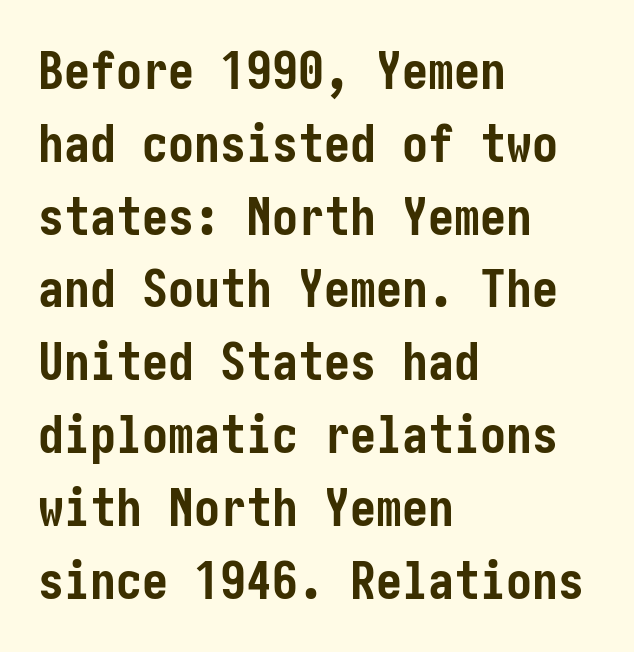
The image shows 52 px semibold, condensed sans-serif type, upright; set left-aligned, normal line spacing (1.4x), normal letter spacing, not underlined; low stroke contrast and a medium x-height.
